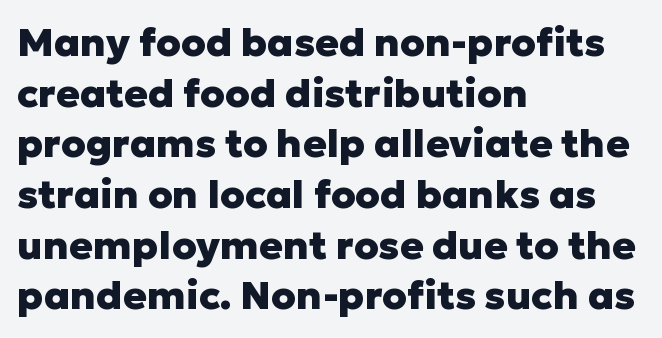
{"serif": "no", "italic": "no", "bold": "yes", "weight": "heavy", "width": "normal", "stroke_contrast": "low", "x_height": "medium", "monospaced": "no", "underline": "no", "align": "left", "line_spacing": "normal", "line_spacing_ratio": 1.3, "letter_spacing": "normal", "letter_spacing_em": 0.0, "glyph_px": 39}
